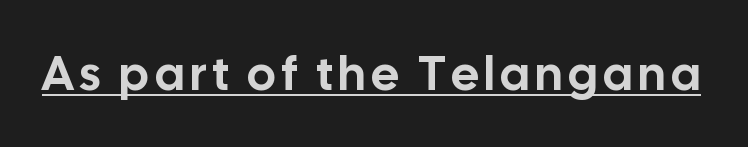
Italic: no, the glyphs are upright roman. This sample has the flowing, uneven cadence of proportional lettering. The glyphs in this specimen are sans serif. Students, observe the line beneath the letters — that is underlining.
